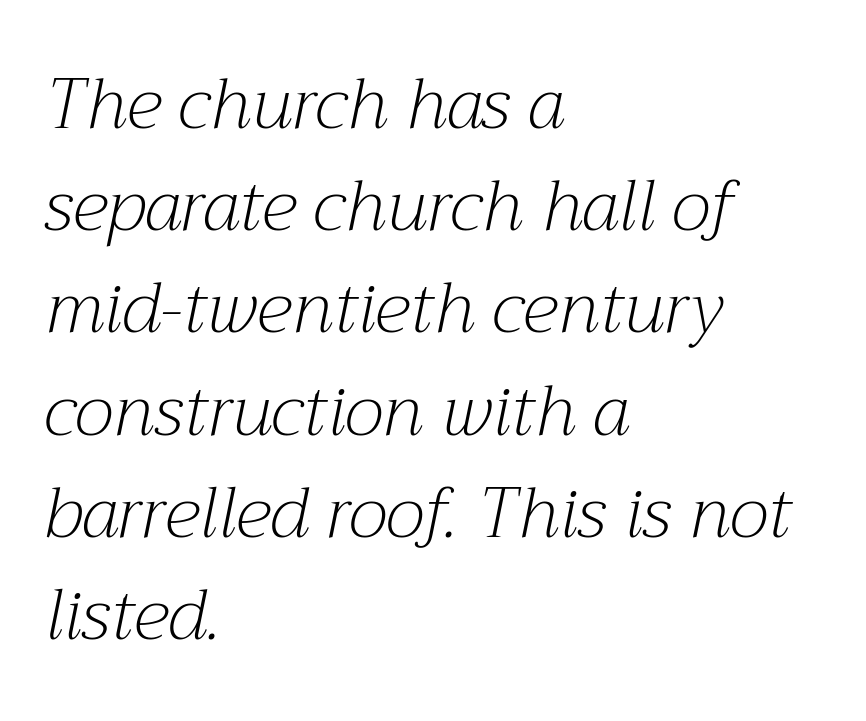
{"serif": "yes", "italic": "yes", "lean": "right", "slant_degrees": 12, "bold": "no", "weight": "light", "width": "normal", "stroke_contrast": "medium", "x_height": "medium", "monospaced": "no", "underline": "no", "align": "left", "line_spacing": "normal", "line_spacing_ratio": 1.46, "letter_spacing": "normal", "letter_spacing_em": 0.0, "glyph_px": 70}
